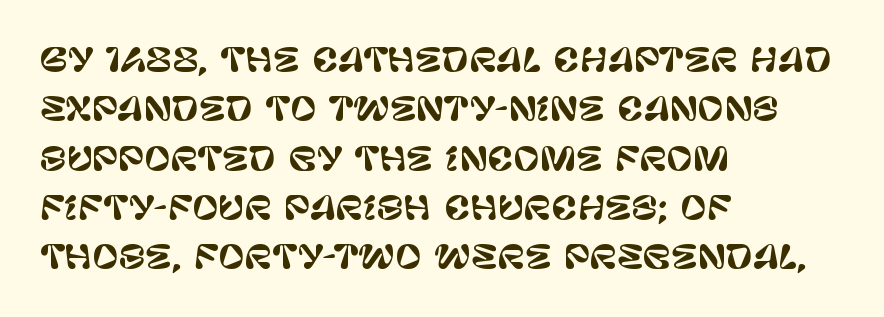
The image shows 32 px sans-serif type; set left-aligned, normal line spacing (1.54x), normal letter spacing, not underlined; low stroke contrast and a large x-height.
